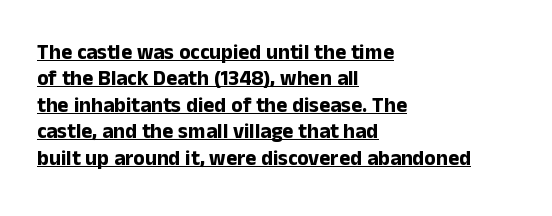
Style check: upright. These lines are set flush left with a ragged right edge. Honestly, the underline is the first thing you notice here. Words appear dense and cohesive because spacing is normal. The rendering uses a moderate line-height, typical for paragraphs. Weight check: bold — yes, fully.
